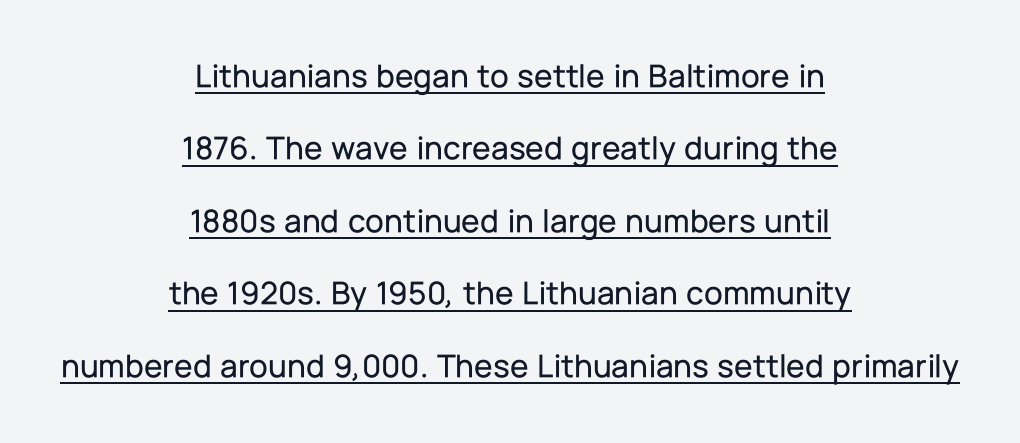
{"serif": "no", "italic": "no", "width": "normal", "stroke_contrast": "low", "x_height": "medium", "monospaced": "no", "underline": "yes", "align": "center", "line_spacing": "loose", "line_spacing_ratio": 2.13, "letter_spacing": "normal", "letter_spacing_em": 0.0, "glyph_px": 34}
